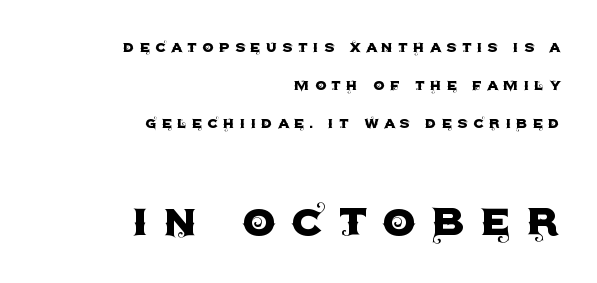
The image shows 53 px sans-serif type, upright; set right-aligned, loose line spacing (2.1x), unusually wide letter spacing (+0.28 em), not underlined; the second (bottom) block is 2.94x larger; a large x-height.
